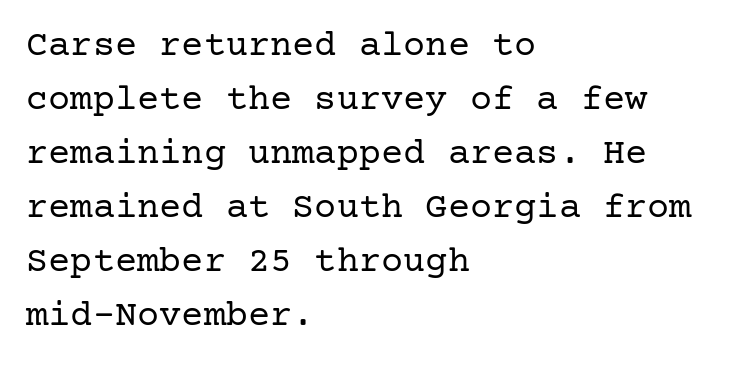
{"serif": "yes", "italic": "no", "bold": "no", "weight": "regular", "width": "normal", "stroke_contrast": "low", "x_height": "medium", "underline": "no", "align": "left", "line_spacing": "normal", "line_spacing_ratio": 1.46, "letter_spacing": "normal", "letter_spacing_em": 0.0, "glyph_px": 37}
